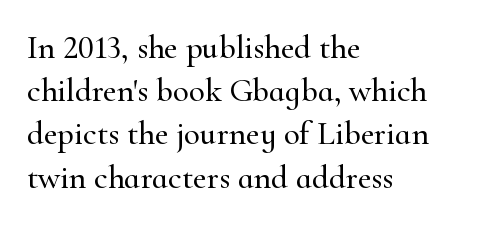
Unmarked baselines from the first word to the last. Varying glyph widths throughout — classic text-font behaviour. The rendering anchors every line to the left-hand side. Note: serifs present on the glyphs. A typesetter would mark this as roman, not italic. The horizontal fit of the characters is conventional and even.
